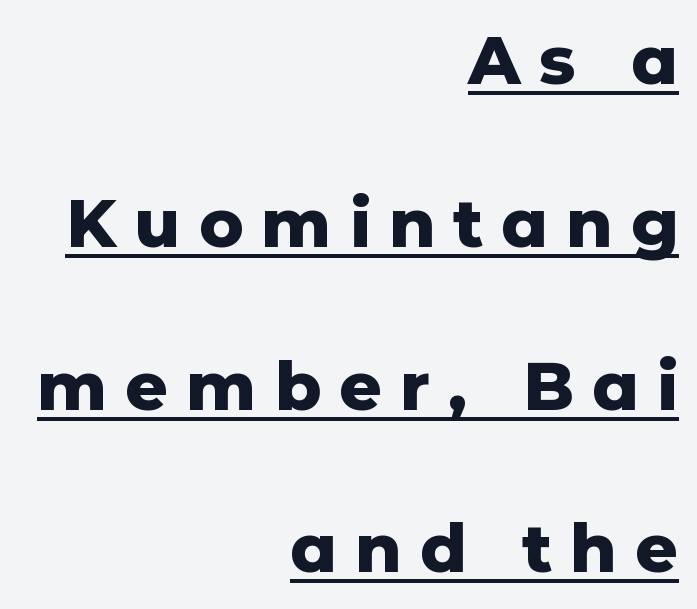
Is the block centered? No — it sits flush against the right margin. The face used here is a sans, in the tradition of grotesques and geometrics. Is the letter spacing exaggerated? Yes — the characters are pushed far apart. A typesetter would call this proportional, since set widths differ per character.
